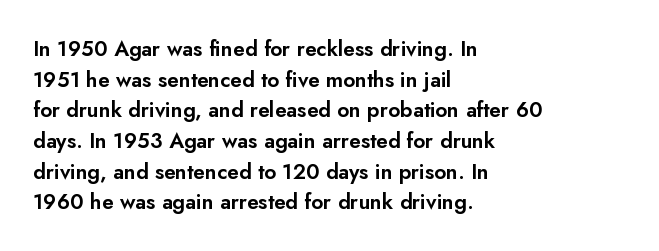
The image shows 21 px text type, upright; set left-aligned, normal line spacing (1.46x), normal letter spacing, not underlined.
